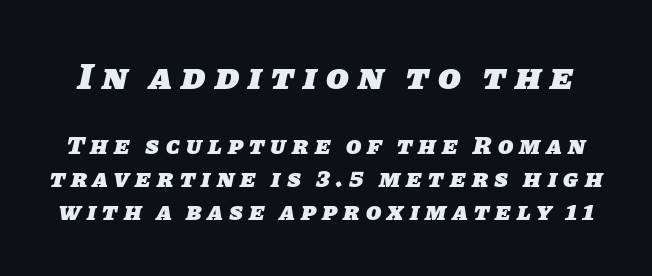
{"bold": "yes", "weight": "heavy", "width": "normal", "stroke_contrast": "low", "x_height": "large", "monospaced": "no", "underline": "no", "line_spacing": "normal", "line_spacing_ratio": 1.33, "letter_spacing": "wide", "letter_spacing_em": 0.25, "larger_block": "first", "size_ratio": 1.48, "glyph_px": 37}
